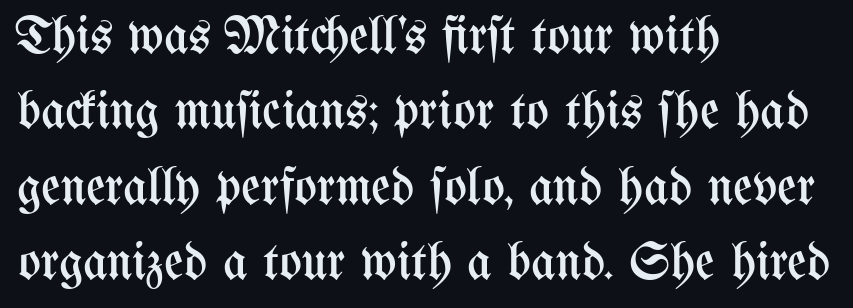
Spacing between characters is what you'd get straight out of the box. A bare baseline throughout the passage. Each stroke keeps to a modest, everyday thickness or less. The letters stand upright; this is a roman face. A typesetter would call this proportional, since set widths differ per character. Whoever set this chose a conventional vertical rhythm.
